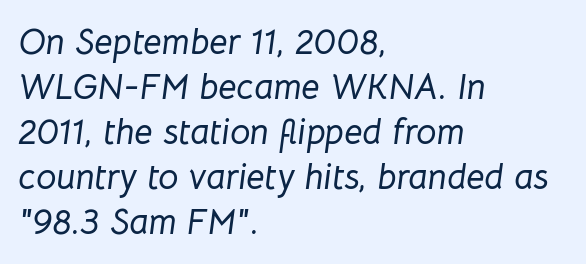
The image shows 36 px text type, italic (leaning right); set left-aligned, normal line spacing (1.25x), normal letter spacing, not underlined; low stroke contrast and a medium x-height.
